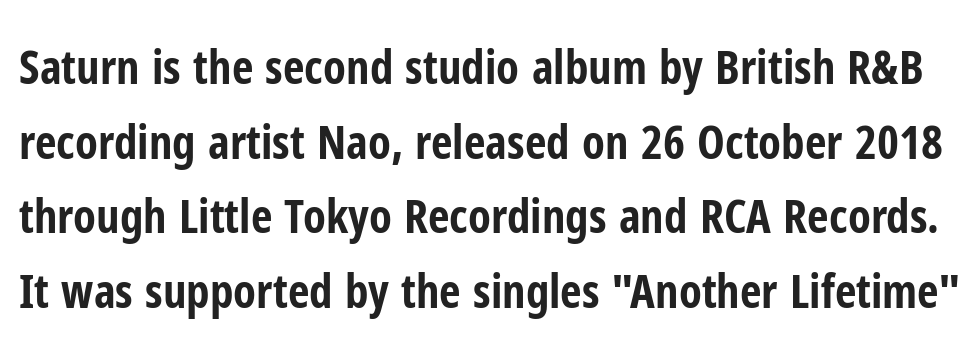
Q: Is the text bold? A: Yes.
Q: Is the text italic (slanted)? A: No, it is upright.
Q: Is the typeface a serif or a sans-serif typeface? A: Sans-serif.
Q: Is the text underlined? A: No.
Q: Is the spacing between letters normal or unusually wide? A: Normal.
Q: Is the spacing between lines tight, normal or loose? A: Normal.
Q: Width (condensed, normal, or wide)? A: Condensed.
Q: Stroke contrast? A: Low.
Q: x-height? A: Medium.
Q: Monospaced? A: No.
